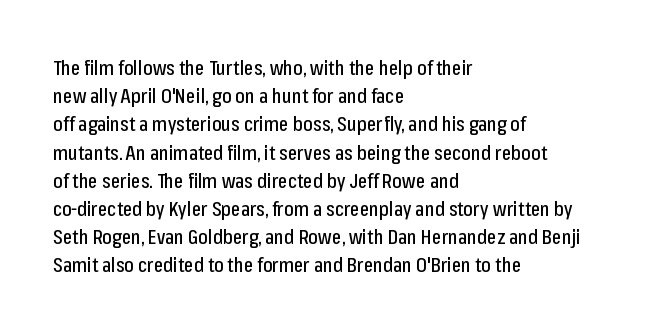
The image shows 20 px text type, upright; set left-aligned, normal line spacing (1.41x), normal letter spacing, not underlined.
